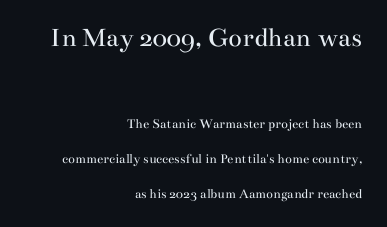
Q: Is the text bold? A: No.
Q: Is the text italic (slanted)? A: No, it is upright.
Q: Is the typeface a serif or a sans-serif typeface? A: Serif.
Q: Is the text underlined? A: No.
Q: How is the paragraph aligned? A: Right-aligned.
Q: Is the spacing between letters normal or unusually wide? A: Normal.
Q: Is the spacing between lines tight, normal or loose? A: Loose.
Q: Which block of text is set in a larger size, the first (top) or the second (bottom)? A: The first (top) one.
Q: Width (condensed, normal, or wide)? A: Wide.
Q: Stroke contrast? A: Medium.
Q: x-height? A: Small.
Q: Monospaced? A: No.
